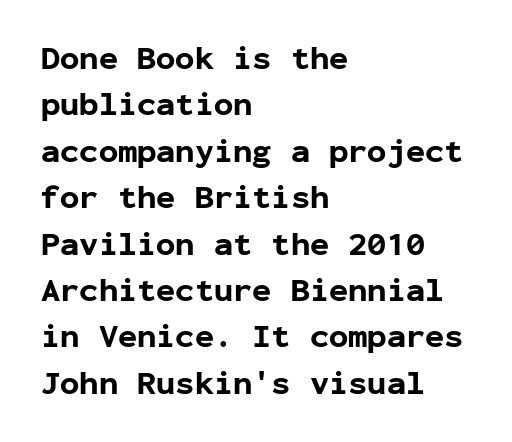
{"serif": "no", "italic": "no", "bold": "yes", "weight": "bold", "width": "normal", "stroke_contrast": "low", "x_height": "medium", "monospaced": "yes", "underline": "no", "align": "left", "line_spacing": "normal", "line_spacing_ratio": 1.45, "letter_spacing": "normal", "letter_spacing_em": 0.0, "glyph_px": 32}
